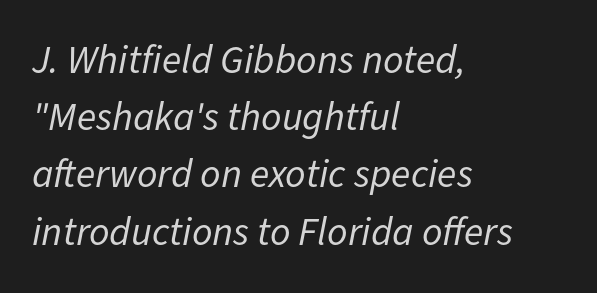
The passage shown is typed in a proportional face where columns would drift. Compared with ordinary roman type, these characters are visibly tilted. The typesetter chose a ragged-right arrangement here. Regarding leading, the lines here are spaced in the standard way. Honestly, there is no underline to notice here at all.
